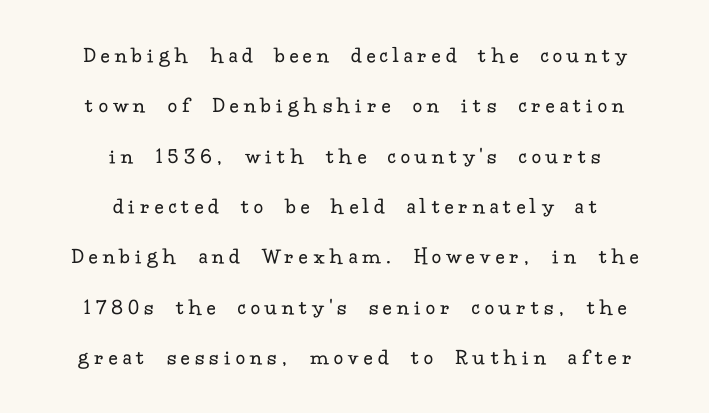
{"italic": "no", "bold": "no", "underline": "no", "align": "center", "line_spacing": "loose", "line_spacing_ratio": 2.19, "letter_spacing": "wide", "letter_spacing_em": 0.25, "glyph_px": 23}
